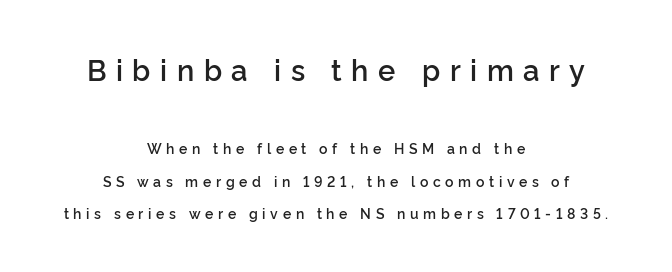
Compared with a flush-left layout, this one balances lines on the center instead. Nope, no serifs anywhere on these letters. Weight: semibold (demi). Airy leading. The lettering holds an erect, upright posture throughout.
